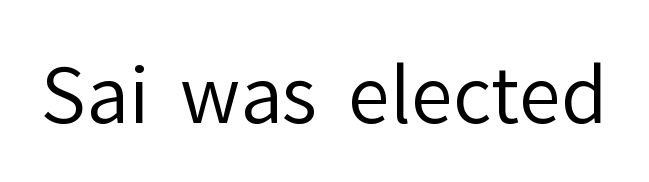
Q: Is the text bold? A: No.
Q: Is the text italic (slanted)? A: No, it is upright.
Q: Is the typeface a serif or a sans-serif typeface? A: Sans-serif.
Q: Is the text underlined? A: No.
Q: Is the spacing between letters normal or unusually wide? A: Normal.
Q: Width (condensed, normal, or wide)? A: Normal.
Q: Stroke contrast? A: Low.
Q: x-height? A: Medium.
Q: Monospaced? A: No.
